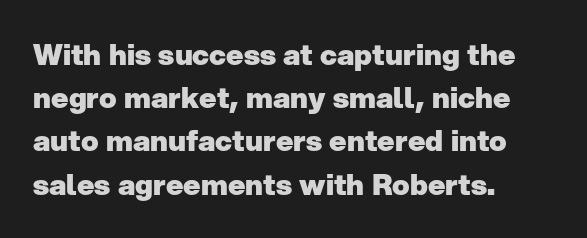
Q: Is the text bold? A: Yes.
Q: Is the text italic (slanted)? A: No, it is upright.
Q: Is the typeface a serif or a sans-serif typeface? A: Sans-serif.
Q: Is the text underlined? A: No.
Q: How is the paragraph aligned? A: Left-aligned.
Q: Is the spacing between letters normal or unusually wide? A: Normal.
Q: Is the spacing between lines tight, normal or loose? A: Normal.
Q: Width (condensed, normal, or wide)? A: Normal.
Q: Stroke contrast? A: Low.
Q: x-height? A: Medium.
Q: Monospaced? A: No.
